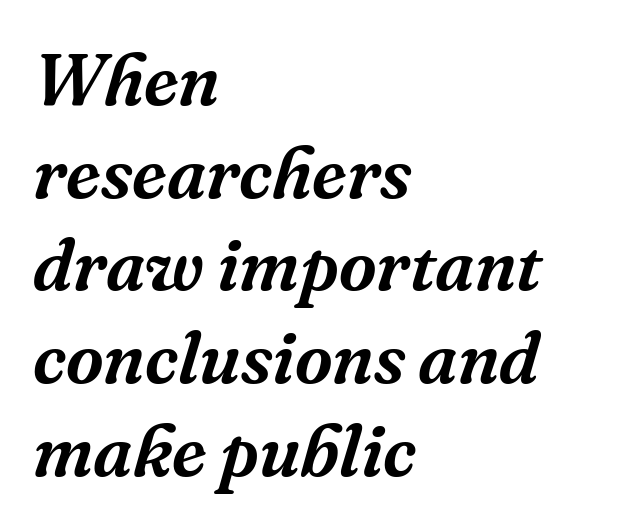
The block of text has a typical density, with ordinary space between rows. If you drew a line through each stem, it would be angled. The rendering uses natural spacing where letterforms have individual widths. Look at the bottom of the vertical strokes: they flare into serifs here. These lines stack with their left ends in a neat column.
